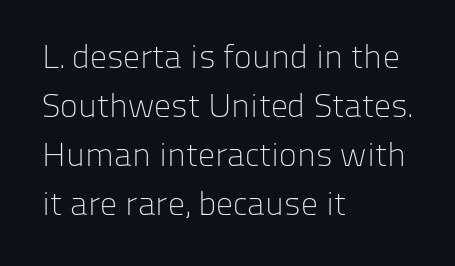
The image shows 34 px light sans-serif type, upright; set left-aligned, normal line spacing (1.44x), normal letter spacing, not underlined; low stroke contrast and a medium x-height.
